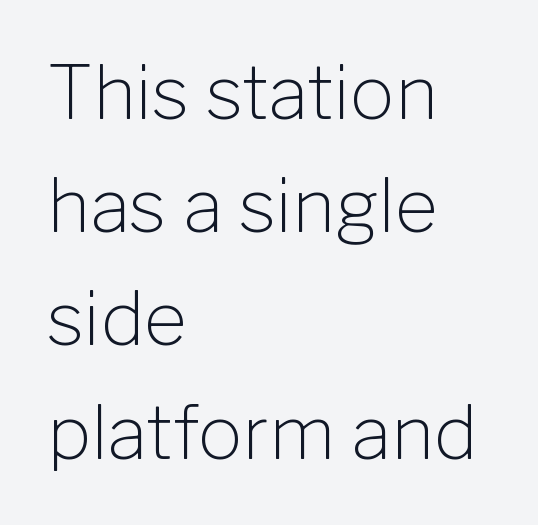
{"serif": "no", "italic": "no", "bold": "no", "weight": "light", "width": "normal", "stroke_contrast": "low", "x_height": "medium", "monospaced": "no", "underline": "no", "align": "left", "line_spacing": "normal", "line_spacing_ratio": 1.53, "letter_spacing": "normal", "letter_spacing_em": 0.0, "glyph_px": 74}
